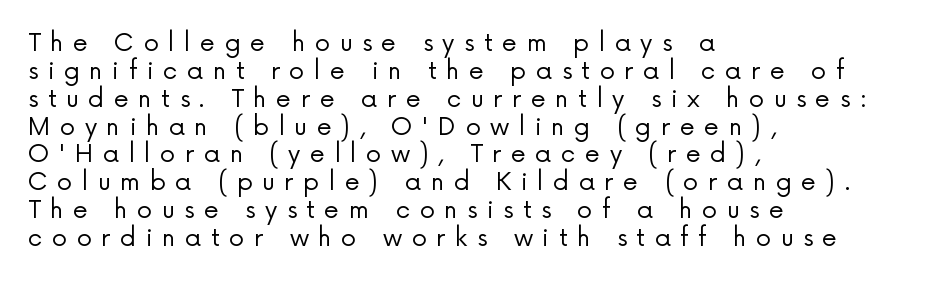
Q: Is the text bold? A: No.
Q: Is the text italic (slanted)? A: No, it is upright.
Q: Is the text underlined? A: No.
Q: How is the paragraph aligned? A: Left-aligned.
Q: Is the spacing between letters normal or unusually wide? A: Unusually wide.
